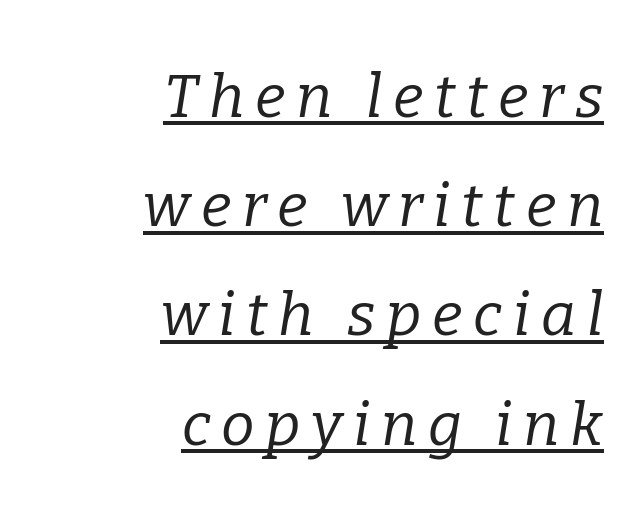
This sample has the flowing, uneven cadence of proportional lettering. Notice how a bar underscores the lettering throughout. Weight: in the light-to-regular range. A serif font was chosen for this passage. All the whitespace from short lines collects on the left.
